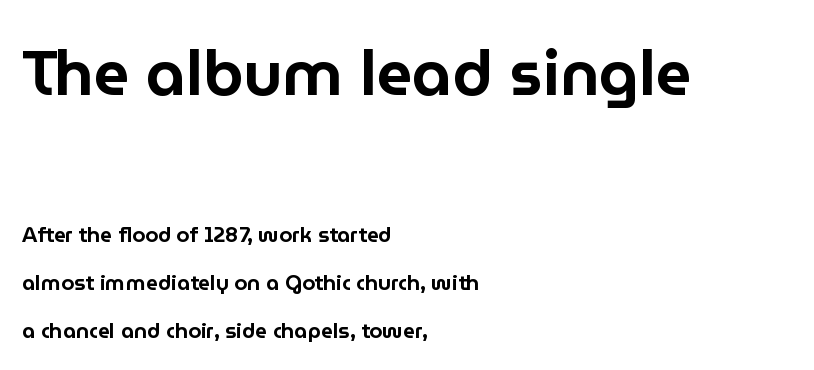
{"serif": "no", "italic": "no", "width": "normal", "stroke_contrast": "low", "x_height": "medium", "monospaced": "no", "underline": "no", "align": "left", "line_spacing": "loose", "line_spacing_ratio": 2.29, "letter_spacing": "normal", "letter_spacing_em": 0.0, "larger_block": "first", "size_ratio": 3.0, "glyph_px": 63}
